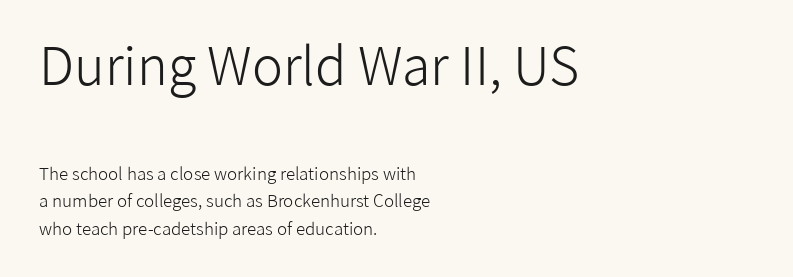
{"serif": "no", "italic": "no", "bold": "no", "weight": "light", "width": "normal", "stroke_contrast": "low", "x_height": "medium", "monospaced": "no", "underline": "no", "align": "left", "line_spacing": "normal", "line_spacing_ratio": 1.62, "letter_spacing": "normal", "letter_spacing_em": 0.0, "larger_block": "first", "size_ratio": 3.06, "glyph_px": 52}
